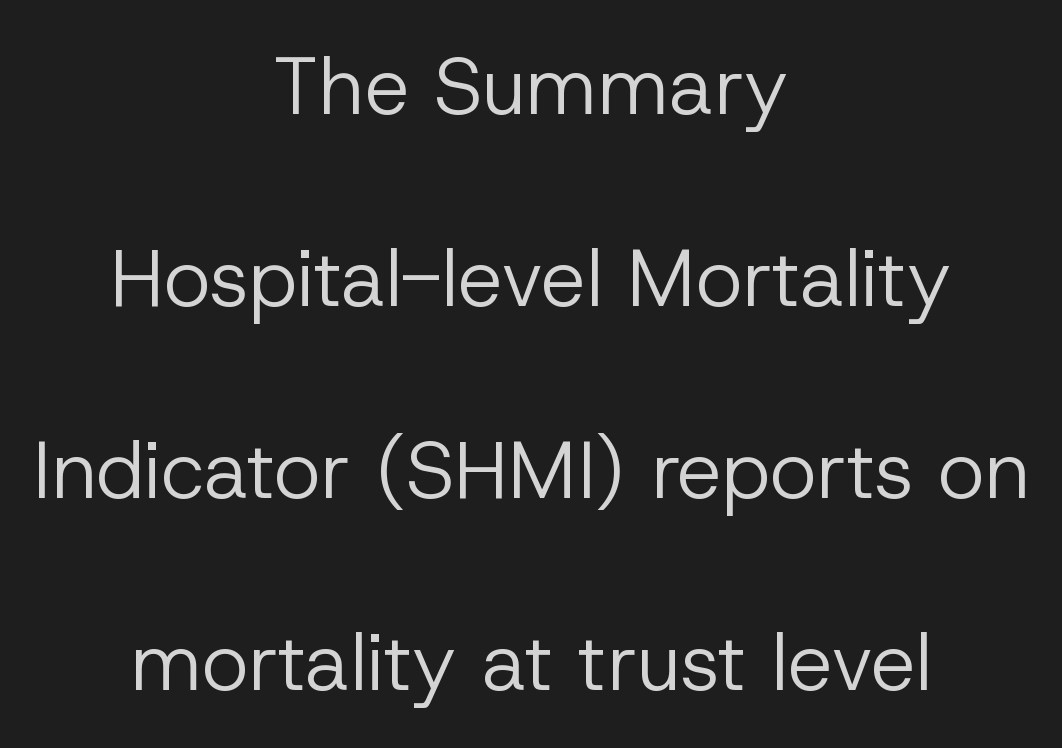
Which margin do the lines hug? Neither — every line sits in the middle. Each row of text sits above clean, open space. Successive baselines arrive slowly, with a big drop between each. Spacing verdict: proportional, widths tailored to each character. Is the type heavy? It reads as light-to-regular instead.
